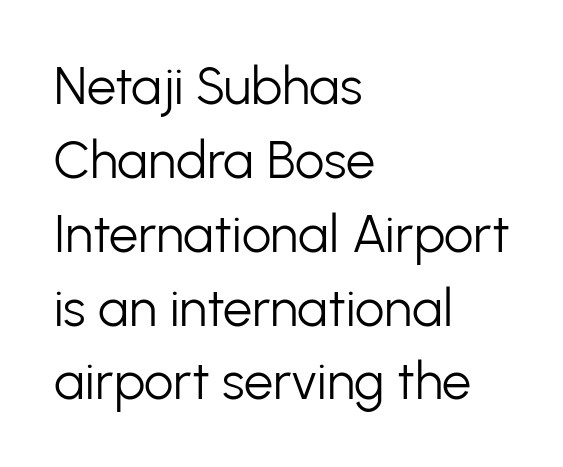
Is this a sans? Yes — the strokes have no serifs. You could not count columns in this text — the font is proportionally spaced. Nothing unusual about the tracking: characters are spaced as the font intends. The leading is moderate, giving the passage an even texture.
